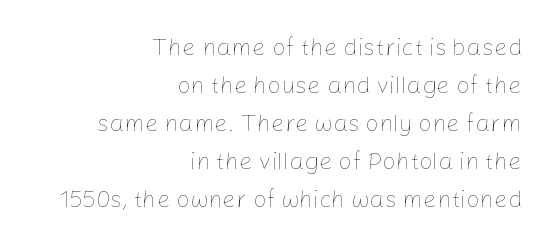
{"italic": "no", "bold": "no", "underline": "no", "align": "right", "line_spacing": "normal", "line_spacing_ratio": 1.58, "letter_spacing": "normal", "letter_spacing_em": 0.0, "glyph_px": 24}
